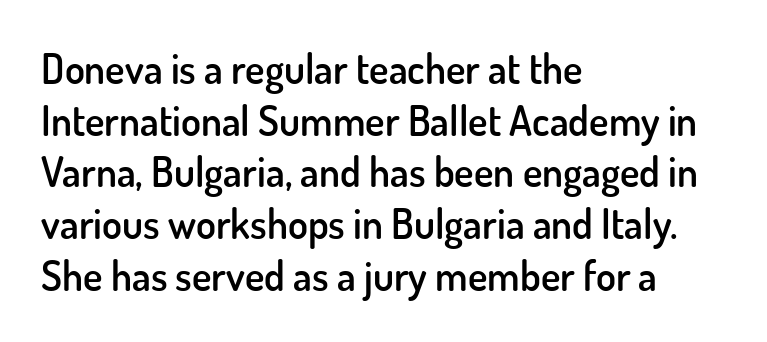
The image shows 41 px semibold sans-serif type, upright; set left-aligned, normal line spacing (1.26x), normal letter spacing, not underlined; low stroke contrast and a small x-height.
